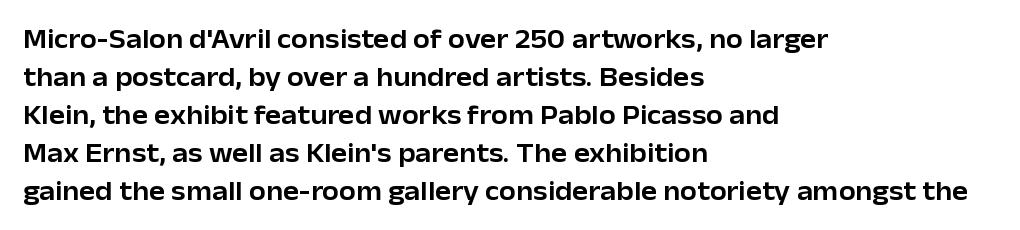
{"italic": "no", "underline": "no", "align": "left", "line_spacing": "normal", "line_spacing_ratio": 1.41, "letter_spacing": "normal", "letter_spacing_em": 0.0, "glyph_px": 27}
